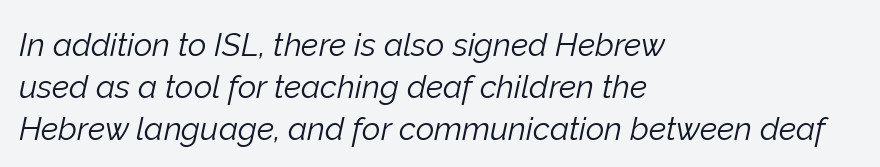
Think standard paragraph weight, or any step lighter than that. Proportional: the letters do not fall into vertical columns. Italic? Definitely — the glyphs are oblique. Underline: absent. What stands out about the letter spacing? Nothing — it is the standard amount.
